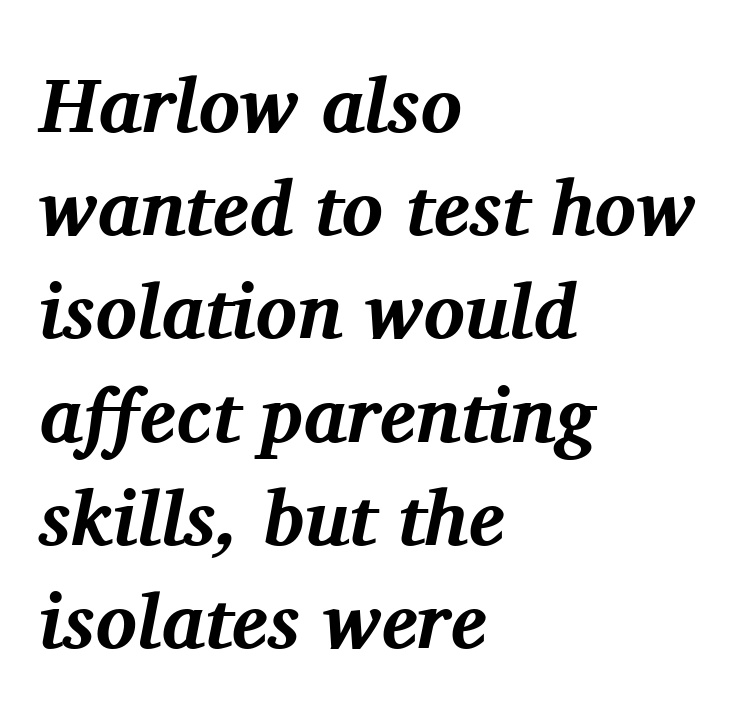
{"serif": "yes", "italic": "yes", "lean": "right", "slant_degrees": 11, "bold": "yes", "weight": "bold", "width": "normal", "stroke_contrast": "medium", "x_height": "medium", "monospaced": "no", "underline": "no", "align": "left", "line_spacing": "normal", "line_spacing_ratio": 1.34, "letter_spacing": "normal", "letter_spacing_em": 0.0, "glyph_px": 77}
